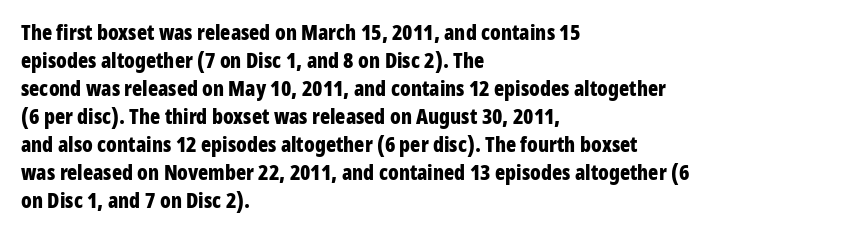
Q: Is the text bold? A: Yes.
Q: Is the text italic (slanted)? A: No, it is upright.
Q: Is the text underlined? A: No.
Q: How is the paragraph aligned? A: Left-aligned.
Q: Is the spacing between letters normal or unusually wide? A: Normal.
Q: Is the spacing between lines tight, normal or loose? A: Normal.
